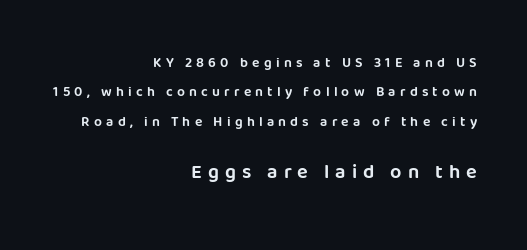
Q: Is the text italic (slanted)? A: No, it is upright.
Q: Is the text underlined? A: No.
Q: How is the paragraph aligned? A: Right-aligned.
Q: Is the spacing between letters normal or unusually wide? A: Unusually wide.
Q: Is the spacing between lines tight, normal or loose? A: Loose.
Q: Which block of text is set in a larger size, the first (top) or the second (bottom)? A: The second (bottom) one.
